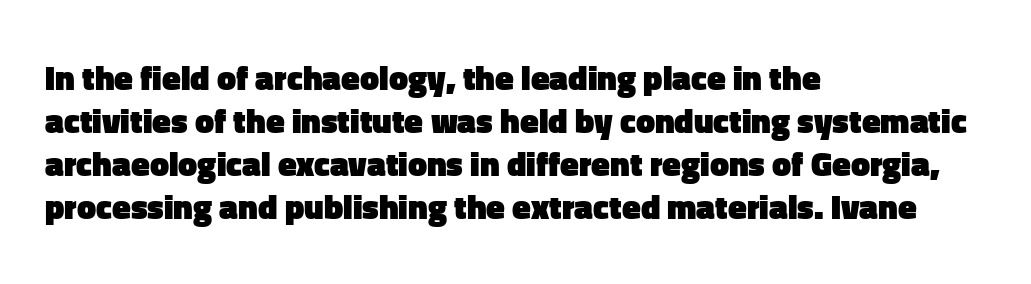
The image shows 34 px heavy sans-serif type, upright; set left-aligned, normal line spacing (1.26x), normal letter spacing, not underlined; low stroke contrast and a medium x-height.
